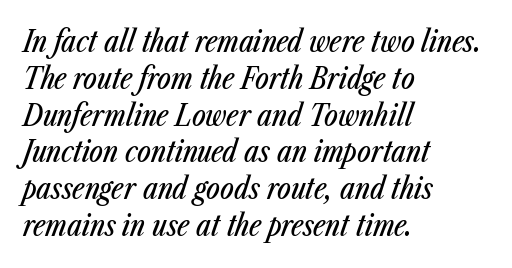
The specimen reads as italic at a glance. Glance below the letters and you will spot only blank space. Does the leading feel generous? No, just average. Notice how the passage keeps a crisp vertical edge on the left only. Do the characters align in a grid? No, the font is proportional. How are the letters spaced? Ordinarily, with no added tracking.
